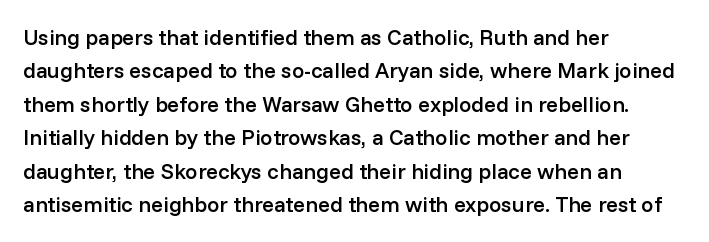
Rows of type keep a routine distance in the vertical direction. Default kerning and tracking; the words read as compact shapes. The font's upright variant was chosen for this text. As a designer I'd log this as weight 600, semibold. The string is rendered with underlining switched off.
